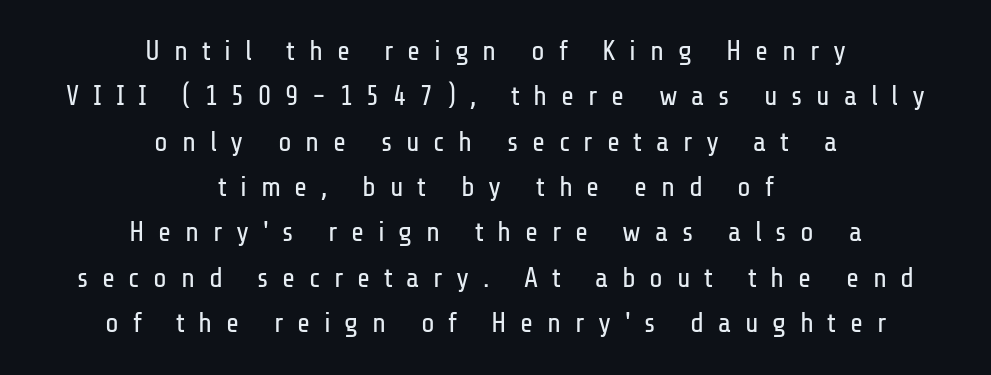
Does the copy run flush right? No — it is centered line by line. The typography opts for an upright posture over an oblique one. Honestly, the letter spacing is so wide it's the main thing you notice. Classification — sans serif.
